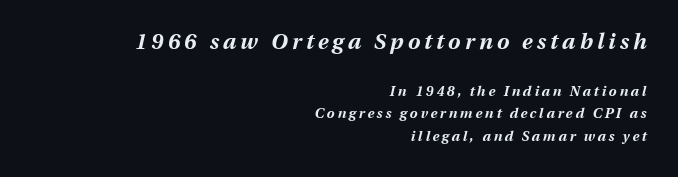
The image shows 22 px bold type, italic (leaning right); set right-aligned, normal line spacing (1.6x), not underlined; the first (top) block is 1.57x larger.
